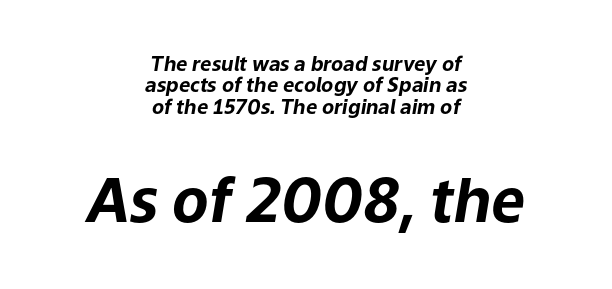
The lines are quadded center. In terms of weight, the rendering is a true, heavy bold. The rendering uses natural spacing where letterforms have individual widths. Check under the words: just untouched page. Does the lettering tilt? It does — this is italic.
